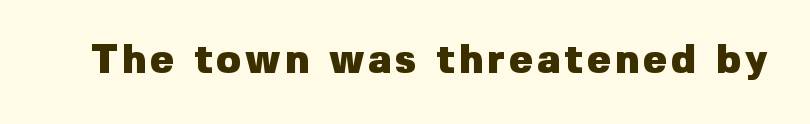
When letters stand straight like this, we call the style roman or upright. These words are printed bold, with thick strokes throughout. The designer went with a sans here, leaving each stem footless. Unmarked baselines from the first word to the last. This sample has the flowing, uneven cadence of proportional lettering.
